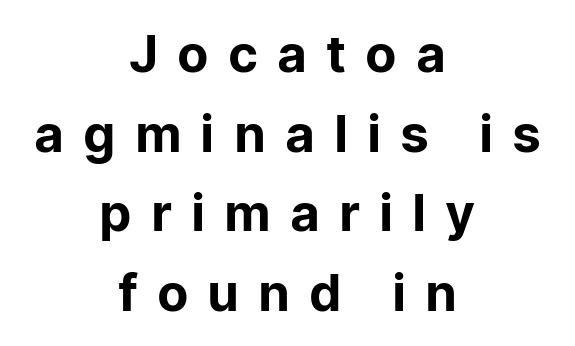
The baseline area is clear. Spacing verdict: proportional, widths tailored to each character. You can tell from the bare stems that sans-serif type was used. The type is letterspaced generously, with wide tracking. Each line is balanced around a shared central axis.
